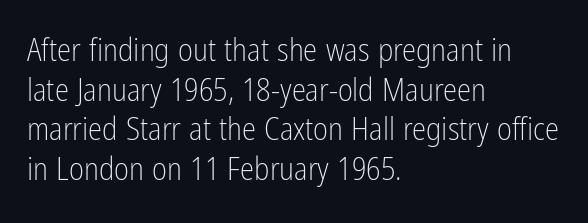
{"serif": "no", "italic": "no", "bold": "no", "weight": "light", "width": "condensed", "stroke_contrast": "low", "x_height": "medium", "monospaced": "no", "underline": "no", "align": "left", "line_spacing_ratio": 1.24, "letter_spacing": "normal", "letter_spacing_em": 0.0, "glyph_px": 32}
